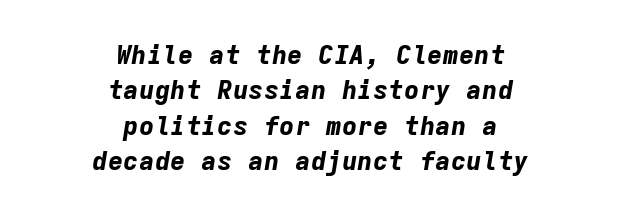
Q: Is the text bold? A: Yes.
Q: Is the text italic (slanted)? A: Yes, it leans right by about 9 degrees.
Q: Is the text underlined? A: No.
Q: How is the paragraph aligned? A: Centered.
Q: Is the spacing between letters normal or unusually wide? A: Normal.
Q: Is the spacing between lines tight, normal or loose? A: Normal.
